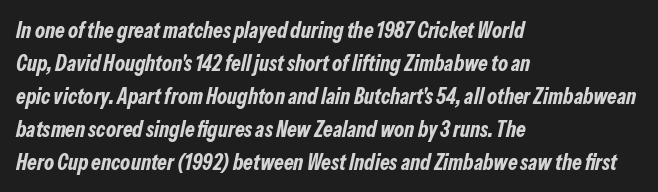
Q: Is the text bold? A: Yes.
Q: Is the text italic (slanted)? A: Yes, it leans right by about 13 degrees.
Q: Is the text underlined? A: No.
Q: How is the paragraph aligned? A: Left-aligned.
Q: Is the spacing between letters normal or unusually wide? A: Normal.
Q: Is the spacing between lines tight, normal or loose? A: Normal.
